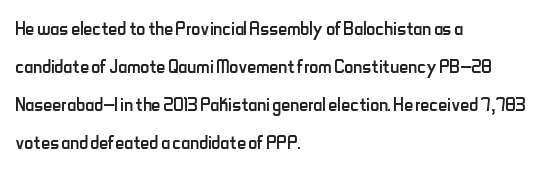
The font's upright variant was chosen for this text. The specimen omits any rule beneath the text block's lines. All the whitespace from short lines collects on the right. Tracking here is standard; glyphs follow each other at the usual distance.
